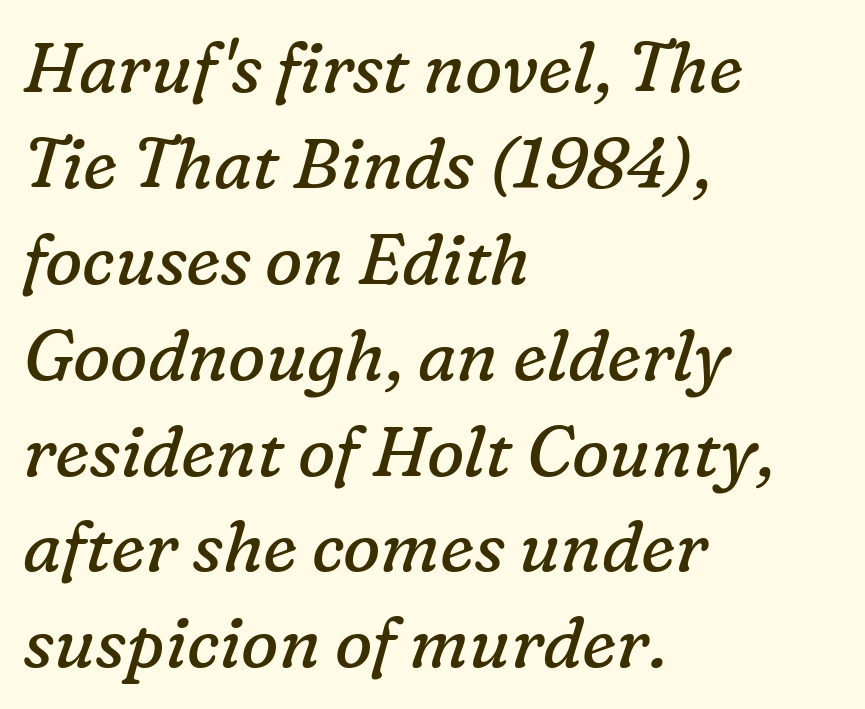
These lines stack with their left ends in a neat column. Weight: regular or lighter. Tracking value appears to be zero — textbook default spacing. A bare baseline throughout the passage. Does the type have serifs? Yes, each stem ends in a small foot. Would a proofreader flag this as italicized? Yes.
